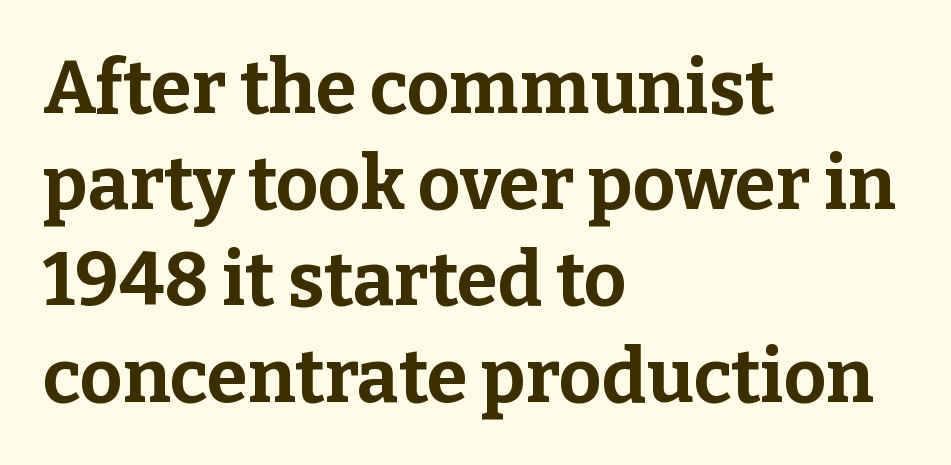
The lines are quadded left. Proportional: the letters do not fall into vertical columns. In terms of letterform style, serifs are clearly present. This rendering leaves character spacing at its baseline value. Plenty of ink on the page — the face is bold.
